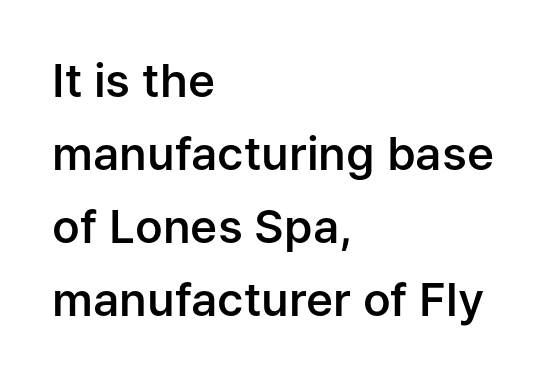
{"serif": "no", "italic": "no", "bold": "semi", "weight": "semibold", "width": "normal", "stroke_contrast": "low", "x_height": "medium", "monospaced": "no", "underline": "no", "align": "left", "line_spacing": "normal", "line_spacing_ratio": 1.59, "letter_spacing": "normal", "letter_spacing_em": 0.0, "glyph_px": 46}
